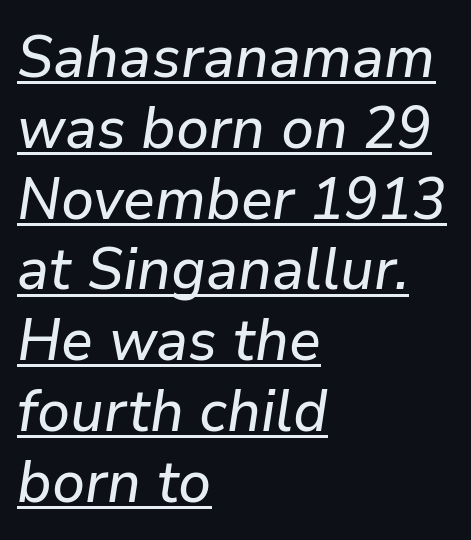
The rendered words wear a rule along their underside. Horizontal alignment here is leftward, the default for most running prose. The passage shown is typed in a proportional face where columns would drift. The typography opts for an oblique posture over an upright one. The rendering keeps characters at their native spacing.
